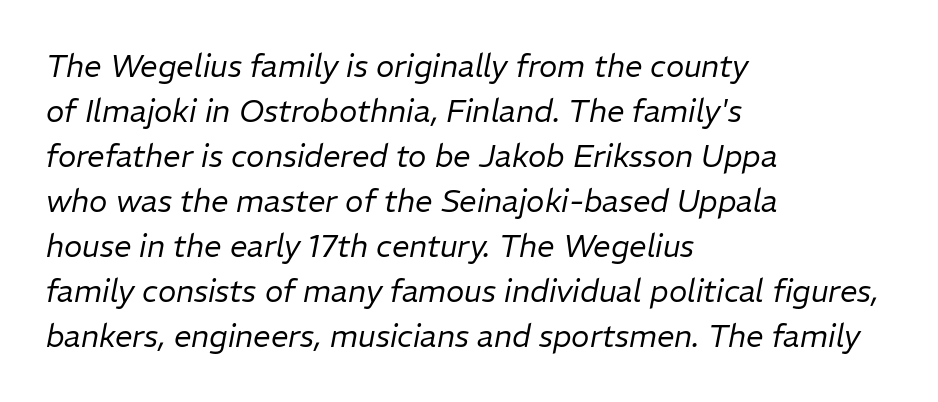
{"italic": "yes", "lean": "right", "slant_degrees": 11, "bold": "no", "weight": "regular", "width": "normal", "stroke_contrast": "low", "x_height": "medium", "monospaced": "no", "underline": "no", "align": "left", "line_spacing": "normal", "line_spacing_ratio": 1.45, "letter_spacing": "normal", "letter_spacing_em": 0.0, "glyph_px": 31}
